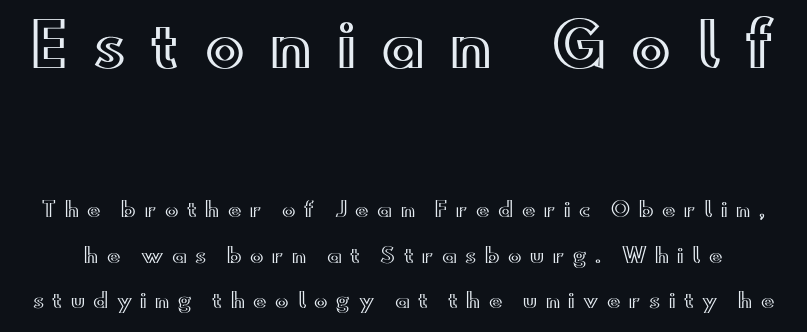
{"italic": "no", "width": "wide", "x_height": "small", "monospaced": "no", "underline": "no", "line_spacing": "loose", "line_spacing_ratio": 2.27, "letter_spacing": "wide", "letter_spacing_em": 0.43, "larger_block": "first", "size_ratio": 2.95, "glyph_px": 59}
